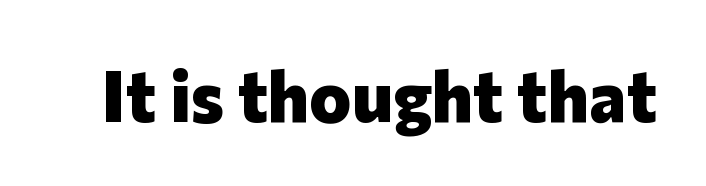
{"serif": "no", "italic": "no", "bold": "yes", "weight": "heavy", "width": "normal", "stroke_contrast": "low", "x_height": "medium", "monospaced": "no", "underline": "no", "letter_spacing": "normal", "letter_spacing_em": 0.0, "glyph_px": 71}
